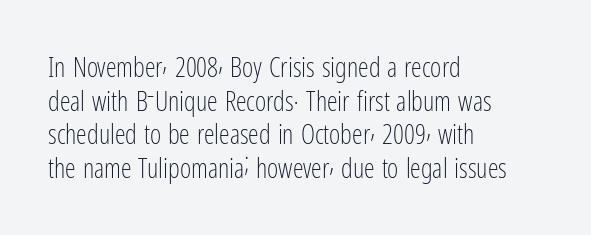
The image shows 27 px text type, upright; set left-aligned, normal line spacing (1.25x), normal letter spacing, not underlined.
